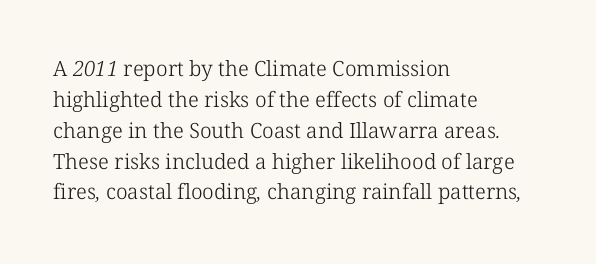
The face used here is rendered with its standard letterfit. The typesetter chose a ragged-right arrangement here. Quick note: interline space is typical. Letters rest on an invisible, unmarked baseline. The face looks like a standard text weight, possibly lighter.
